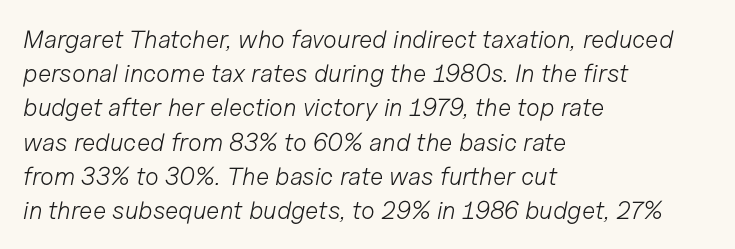
Anything drawn beneath the words? Only blank space. Line beginnings align vertically; line endings do not. A typesetter would call this leading conventional body-copy spacing. Emphasis-style slanted type is in use. Summary of weight: not heavy and not bold.
